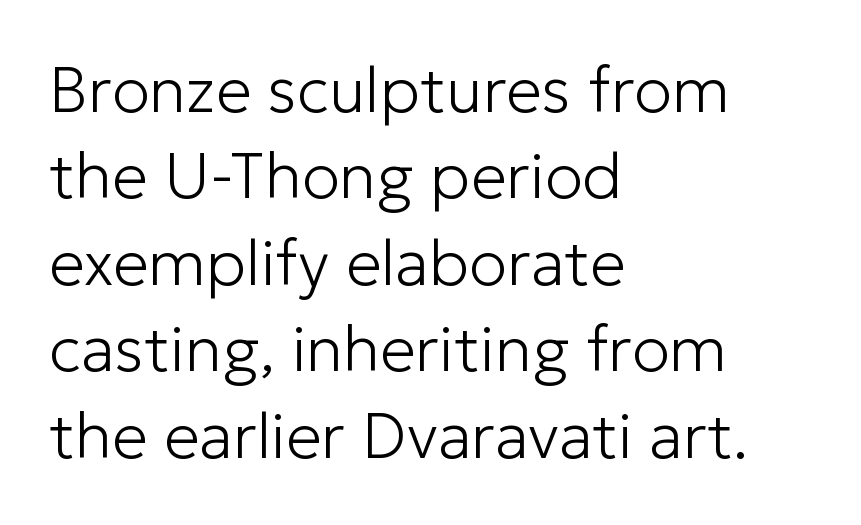
Q: Is the text bold? A: No.
Q: Is the text italic (slanted)? A: No, it is upright.
Q: Is the typeface a serif or a sans-serif typeface? A: Sans-serif.
Q: Is the text underlined? A: No.
Q: How is the paragraph aligned? A: Left-aligned.
Q: Is the spacing between letters normal or unusually wide? A: Normal.
Q: Is the spacing between lines tight, normal or loose? A: Normal.
Q: Width (condensed, normal, or wide)? A: Normal.
Q: Stroke contrast? A: Low.
Q: x-height? A: Medium.
Q: Monospaced? A: No.
